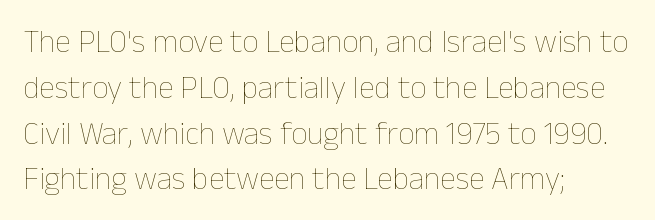
The image shows 32 px thin type, upright; set left-aligned, normal line spacing (1.43x), normal letter spacing, not underlined; low stroke contrast and a medium x-height.
